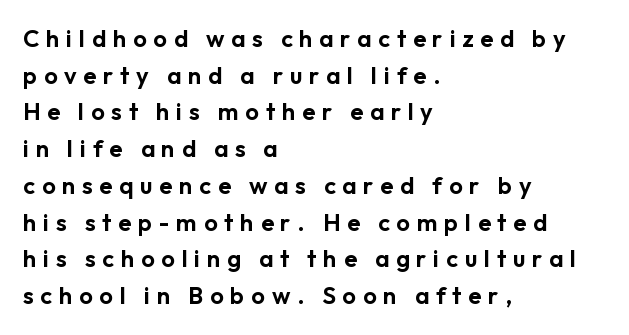
Q: Is the text italic (slanted)? A: No, it is upright.
Q: Is the text underlined? A: No.
Q: How is the paragraph aligned? A: Left-aligned.
Q: Is the spacing between letters normal or unusually wide? A: Unusually wide.
Q: Is the spacing between lines tight, normal or loose? A: Normal.
